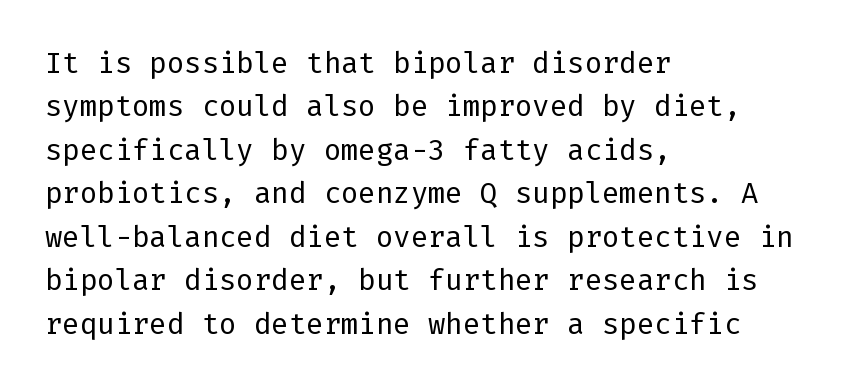
{"serif": "no", "italic": "no", "bold": "no", "weight": "regular", "width": "normal", "stroke_contrast": "low", "x_height": "medium", "underline": "no", "align": "left", "line_spacing": "normal", "line_spacing_ratio": 1.5, "letter_spacing": "normal", "letter_spacing_em": 0.0, "glyph_px": 29}
